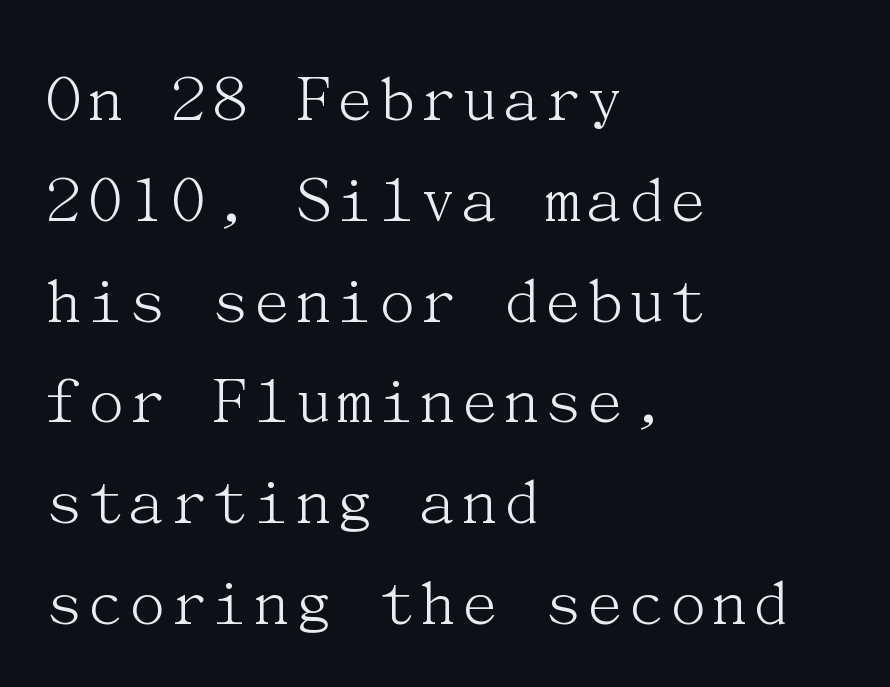
{"serif": "yes", "italic": "no", "bold": "no", "weight": "light", "width": "normal", "stroke_contrast": "medium", "x_height": "medium", "underline": "no", "align": "left", "line_spacing": "normal", "line_spacing_ratio": 1.42, "letter_spacing": "normal", "letter_spacing_em": 0.0, "glyph_px": 71}
